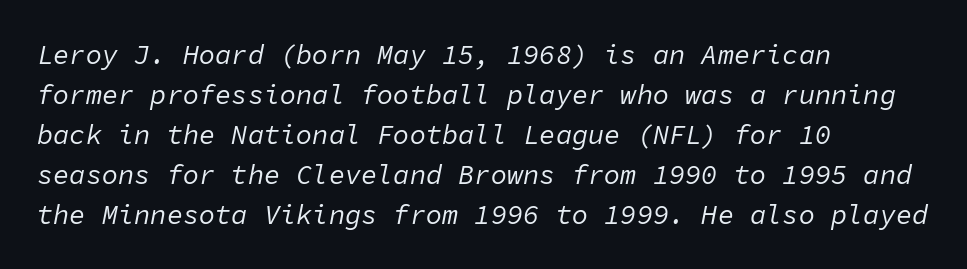
Q: Is the text bold? A: No.
Q: Is the text italic (slanted)? A: Yes, it leans right by about 11 degrees.
Q: Is the text underlined? A: No.
Q: How is the paragraph aligned? A: Left-aligned.
Q: Is the spacing between letters normal or unusually wide? A: Normal.
Q: Is the spacing between lines tight, normal or loose? A: Normal.
